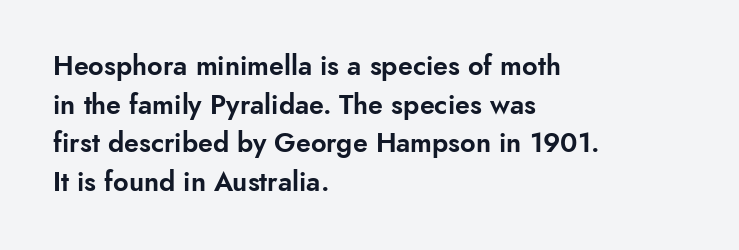
{"italic": "no", "underline": "no", "align": "left", "line_spacing": "normal", "line_spacing_ratio": 1.43, "letter_spacing": "normal", "letter_spacing_em": 0.0, "glyph_px": 27}
